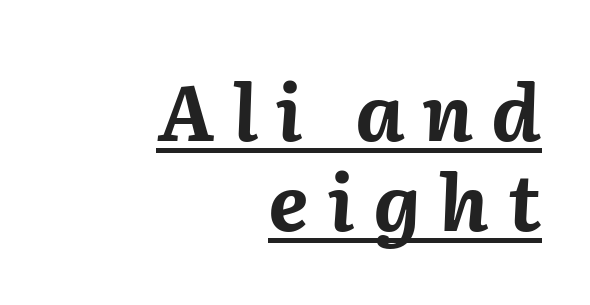
The image shows 78 px bold type, italic (leaning right); set right-aligned, tight line spacing (1.15x), unusually wide letter spacing (+0.24 em), underlined; medium stroke contrast and a medium x-height.
